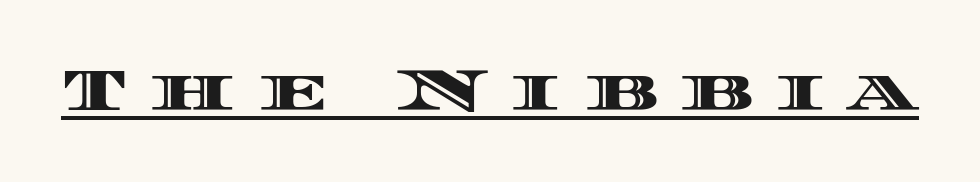
{"italic": "no", "width": "wide", "x_height": "large", "monospaced": "no", "underline": "yes", "letter_spacing": "wide", "letter_spacing_em": 0.34, "glyph_px": 60}
